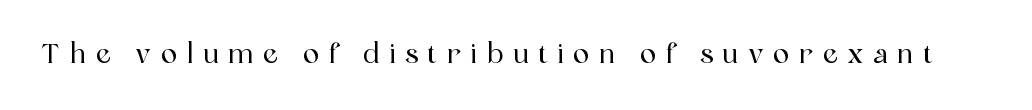
Glyph-to-glyph distance is far greater than everyday printed text. It's the straight-up-and-down kind of type. Underline: absent.
